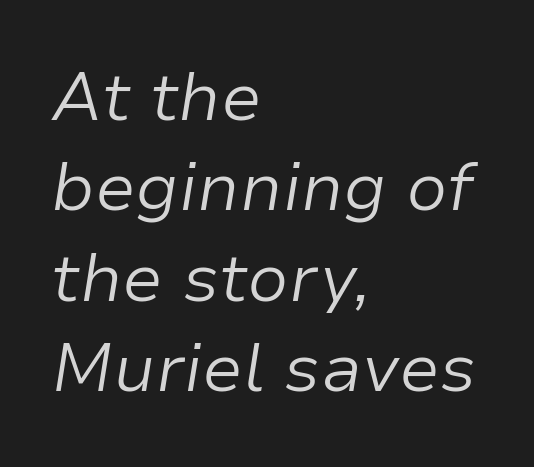
The image shows 68 px light type, italic (leaning right); set left-aligned, normal line spacing (1.33x), normal letter spacing, not underlined; low stroke contrast and a medium x-height.
